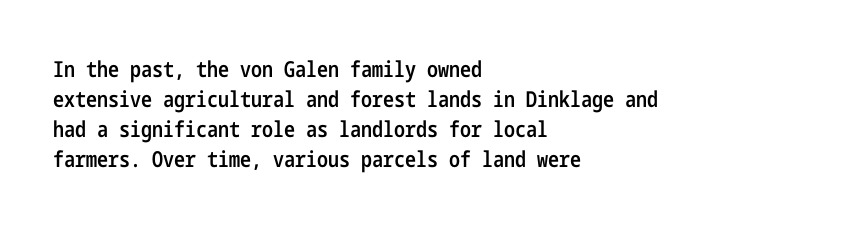
In terms of letterspacing, this is plain default setting. Underlining? Definitely not there. The rendering anchors every line to the left-hand side. Style check: upright.
